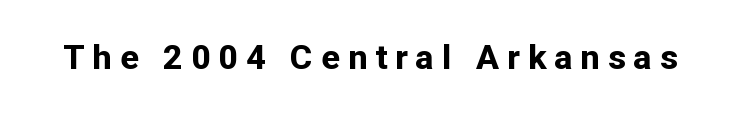
The image shows 34 px bold sans-serif type, upright; set unusually wide letter spacing (+0.24 em), not underlined; low stroke contrast and a medium x-height.
